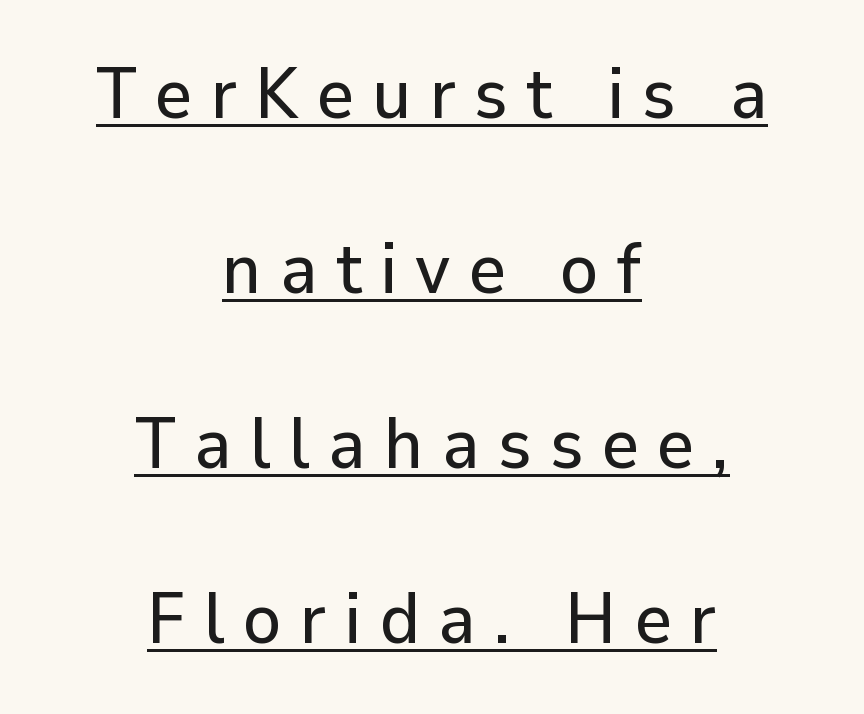
{"serif": "no", "italic": "no", "width": "normal", "stroke_contrast": "low", "x_height": "medium", "monospaced": "no", "underline": "yes", "align": "center", "line_spacing": "loose", "line_spacing_ratio": 2.43, "letter_spacing": "wide", "letter_spacing_em": 0.25, "glyph_px": 72}
